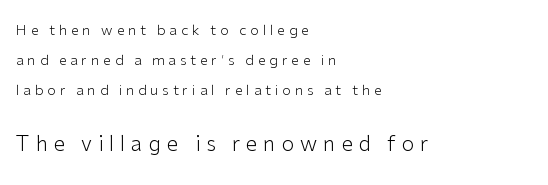
Line beginnings align vertically; line endings do not. A typesetter would mark this as roman, not italic. Compare the two chunks: the lower has the greater cap height. Spacing between characters has been opened up far beyond the box default. No extra ink here — the face is not bold. Descender tails drop into unmarked territory.
